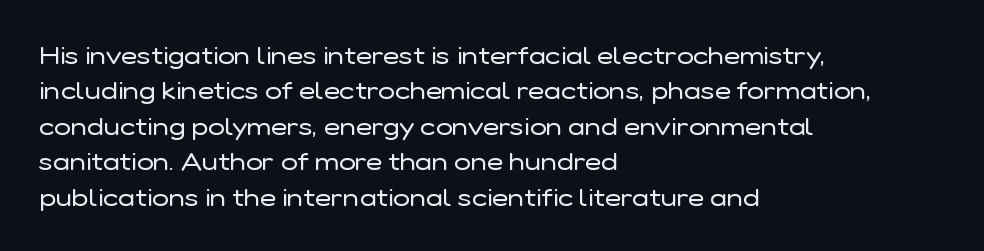
Plain, unruled lines of type. Is the type heavy? It reads as light-to-regular instead. Interline gaps are of average width in this sample. In terms of posture, this sample is upright. These lines are set flush left with a ragged right edge. Nothing unusual about the tracking: characters are spaced as the font intends.
